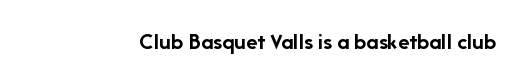
{"italic": "no", "bold": "yes", "underline": "no", "letter_spacing": "normal", "letter_spacing_em": 0.0, "glyph_px": 24}
